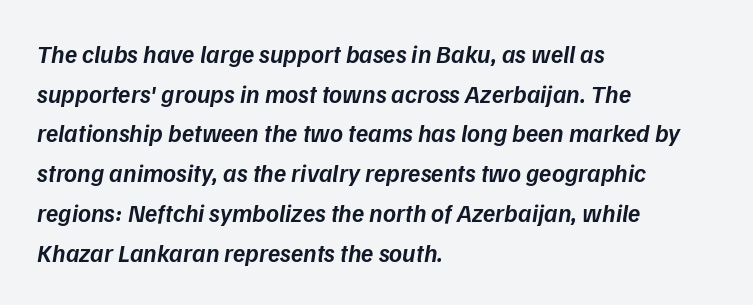
The typography opts for an oblique posture over an upright one. These lines are set flush left with a ragged right edge. Each glyph is drawn with semibold strokes, heavier than normal yet not fully bold. Standard letterfit; no display-style spreading of the glyphs. One glance says typical: line gaps are just what's usual.
